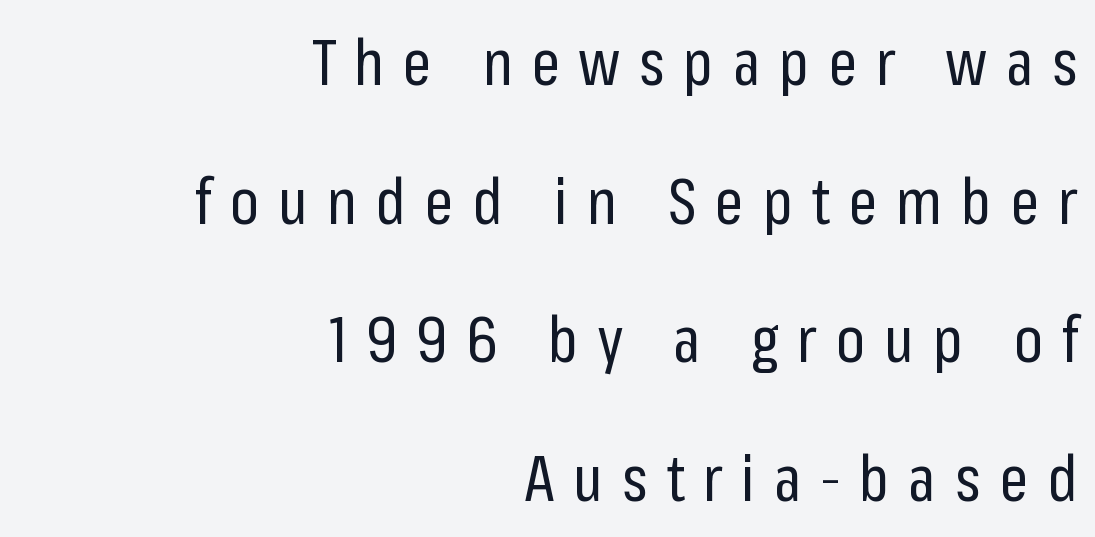
Q: Is the text bold? A: No.
Q: Is the text italic (slanted)? A: No, it is upright.
Q: Is the typeface a serif or a sans-serif typeface? A: Sans-serif.
Q: Is the text underlined? A: No.
Q: How is the paragraph aligned? A: Right-aligned.
Q: Is the spacing between letters normal or unusually wide? A: Unusually wide.
Q: Is the spacing between lines tight, normal or loose? A: Loose.
Q: Width (condensed, normal, or wide)? A: Condensed.
Q: Stroke contrast? A: Low.
Q: x-height? A: Medium.
Q: Monospaced? A: No.
